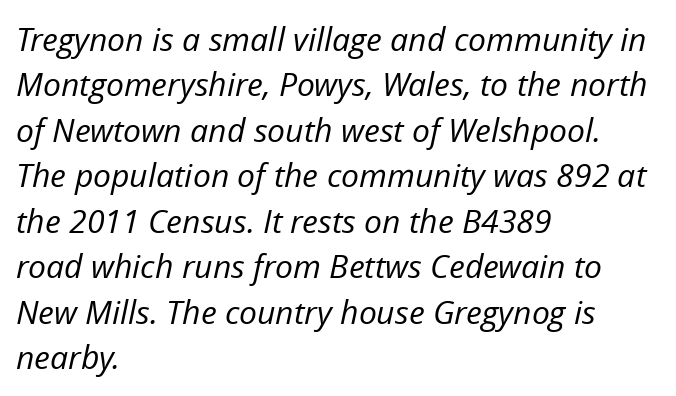
Q: Is the text bold? A: No.
Q: Is the text italic (slanted)? A: Yes, it leans right by about 12 degrees.
Q: Is the text underlined? A: No.
Q: How is the paragraph aligned? A: Left-aligned.
Q: Is the spacing between letters normal or unusually wide? A: Normal.
Q: Is the spacing between lines tight, normal or loose? A: Normal.
Q: Width (condensed, normal, or wide)? A: Normal.
Q: Stroke contrast? A: Low.
Q: x-height? A: Medium.
Q: Monospaced? A: No.
